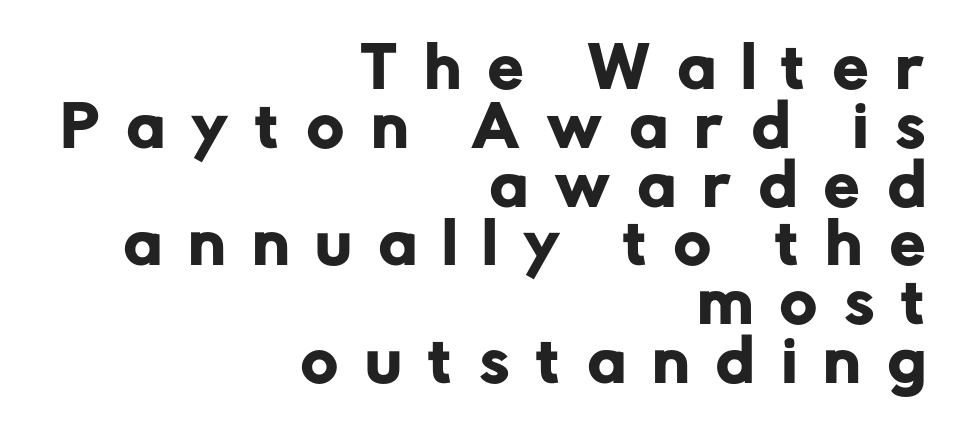
Q: Is the text italic (slanted)? A: No, it is upright.
Q: Is the typeface a serif or a sans-serif typeface? A: Sans-serif.
Q: Is the text underlined? A: No.
Q: How is the paragraph aligned? A: Right-aligned.
Q: Is the spacing between letters normal or unusually wide? A: Unusually wide.
Q: Is the spacing between lines tight, normal or loose? A: Tight.
Q: Width (condensed, normal, or wide)? A: Normal.
Q: Stroke contrast? A: Low.
Q: x-height? A: Medium.
Q: Monospaced? A: No.
